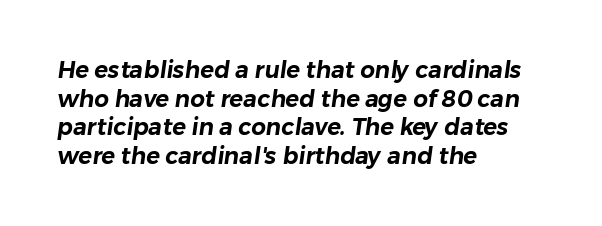
Compared with a centered layout, this one pins lines to the left instead. The glyphs are unaccompanied by any horizontal stroke below them. Letter spacing: default.
